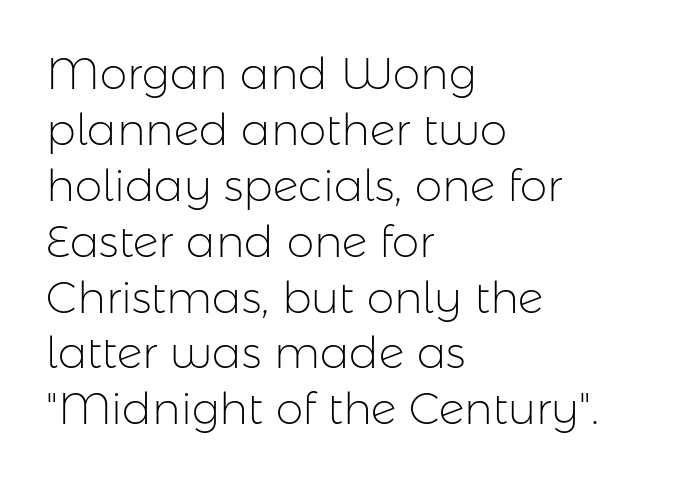
The image shows 44 px light sans-serif type, upright; set left-aligned, normal line spacing (1.27x), normal letter spacing, not underlined; low stroke contrast and a medium x-height.
